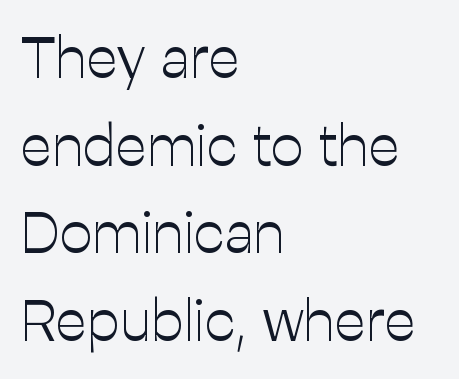
I'd call this a sans setting — the letters go barefoot. The block of text has a typical density, with ordinary space between rows. The letterforms sit at book weight or below. The rendering uses natural spacing where letterforms have individual widths. One-word summary of the alignment: left.
